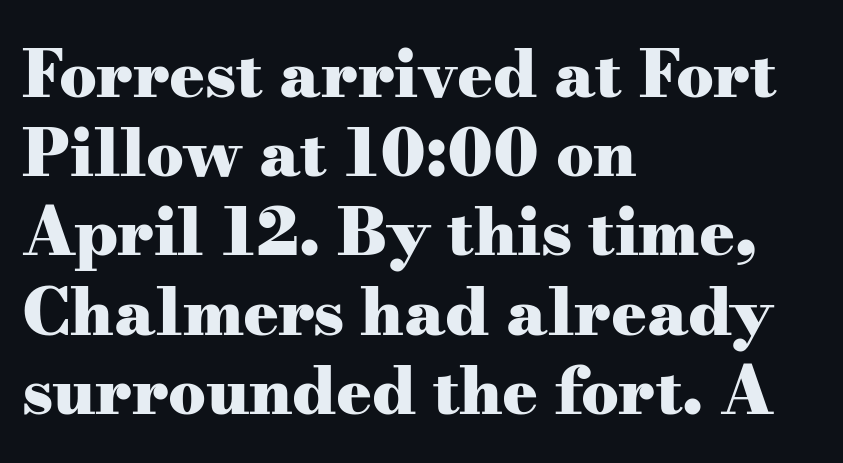
The image shows 66 px heavy, wide serif type, upright; set left-aligned, line spacing 1.2x, normal letter spacing, not underlined; medium stroke contrast and a small x-height.
